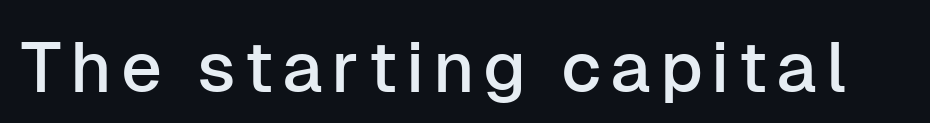
The font family rendered here belongs to the sans-serif group. The passage shown is typed in a proportional face where columns would drift. Posture: straight, roman, zero tilt. The foot of each line stays bare and open.
